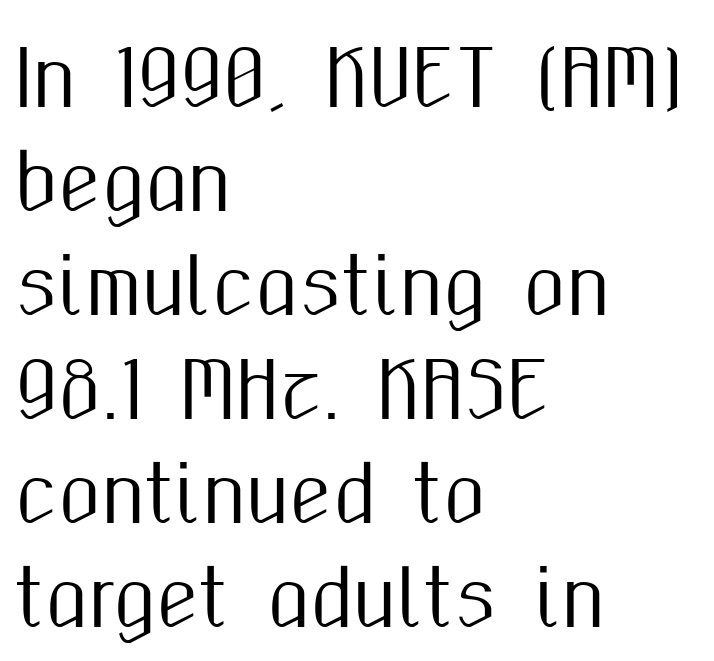
The image shows 77 px condensed sans-serif type, upright; set left-aligned, normal line spacing (1.35x), normal letter spacing, not underlined; medium stroke contrast and a medium x-height.
